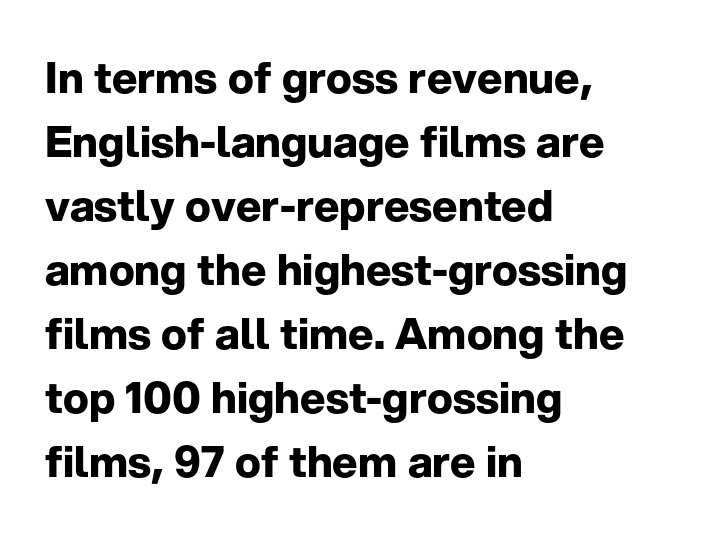
{"serif": "no", "italic": "no", "bold": "yes", "weight": "bold", "width": "normal", "stroke_contrast": "low", "x_height": "medium", "monospaced": "no", "underline": "no", "align": "left", "line_spacing": "normal", "line_spacing_ratio": 1.49, "letter_spacing": "normal", "letter_spacing_em": 0.0, "glyph_px": 43}
